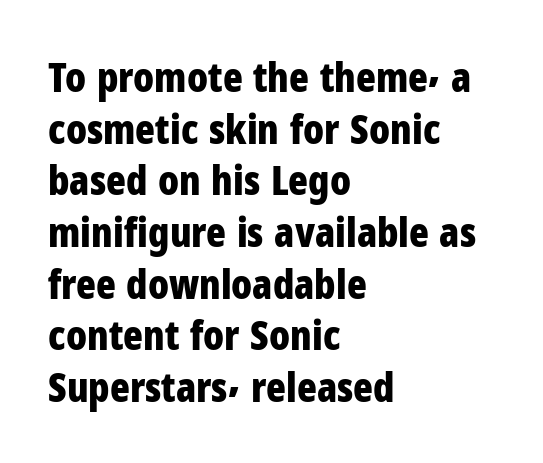
Q: Is the text bold? A: Yes.
Q: Is the text italic (slanted)? A: No, it is upright.
Q: Is the typeface a serif or a sans-serif typeface? A: Sans-serif.
Q: Is the text underlined? A: No.
Q: How is the paragraph aligned? A: Left-aligned.
Q: Is the spacing between letters normal or unusually wide? A: Normal.
Q: Is the spacing between lines tight, normal or loose? A: Normal.
Q: Width (condensed, normal, or wide)? A: Condensed.
Q: Stroke contrast? A: Low.
Q: x-height? A: Medium.
Q: Monospaced? A: No.
